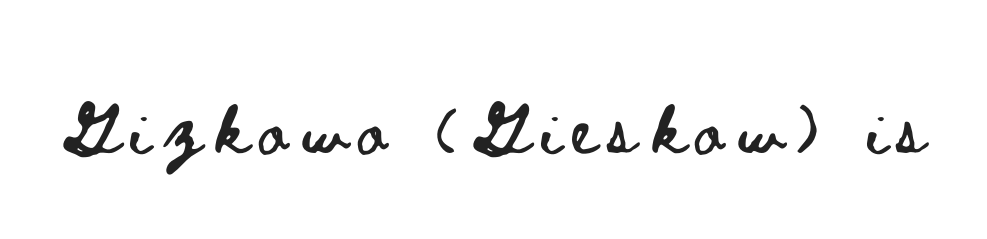
The image shows 67 px wide type; set not underlined; low stroke contrast and a small x-height.
